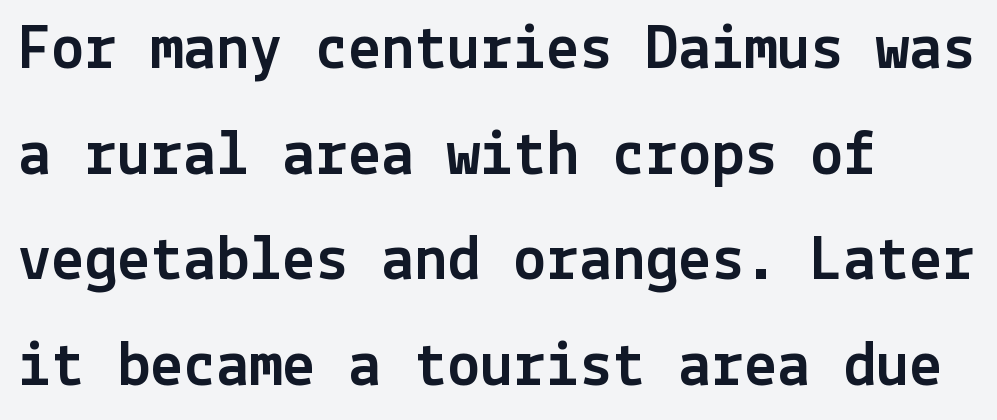
Q: Is the text italic (slanted)? A: No, it is upright.
Q: Is the typeface a serif or a sans-serif typeface? A: Sans-serif.
Q: Is the text underlined? A: No.
Q: How is the paragraph aligned? A: Left-aligned.
Q: Is the spacing between letters normal or unusually wide? A: Normal.
Q: Is the spacing between lines tight, normal or loose? A: Normal.
Q: Width (condensed, normal, or wide)? A: Normal.
Q: x-height? A: Medium.
